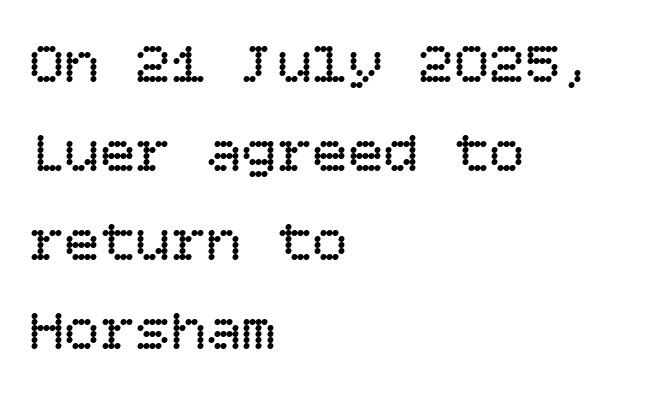
The image shows 59 px regular-weight type, upright; set left-aligned, normal line spacing (1.51x), normal letter spacing, not underlined; low stroke contrast and a large x-height.
